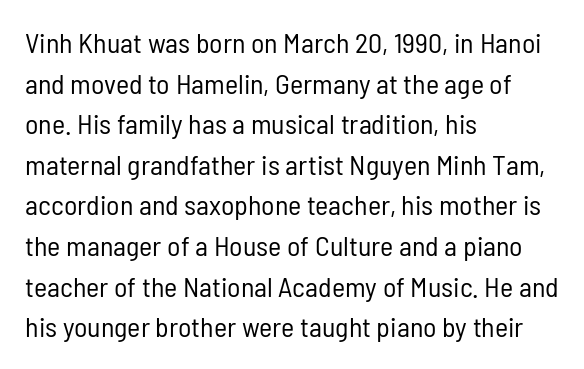
Vertical spacing — default. No heavy texture on the line: the type isn't bold. Every stem runs plumb, perpendicular to the baseline. These lines are set flush left with a ragged right edge. Is this a sans? Yes — the strokes have no serifs. The line texture is even and compact thanks to regular tracking.
